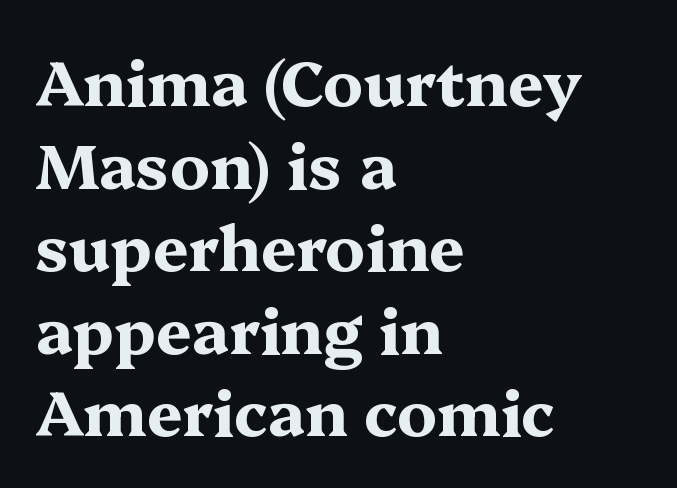
The image shows 63 px bold, wide serif type, upright; set left-aligned, normal line spacing (1.31x), normal letter spacing, not underlined; medium stroke contrast and a medium x-height.
